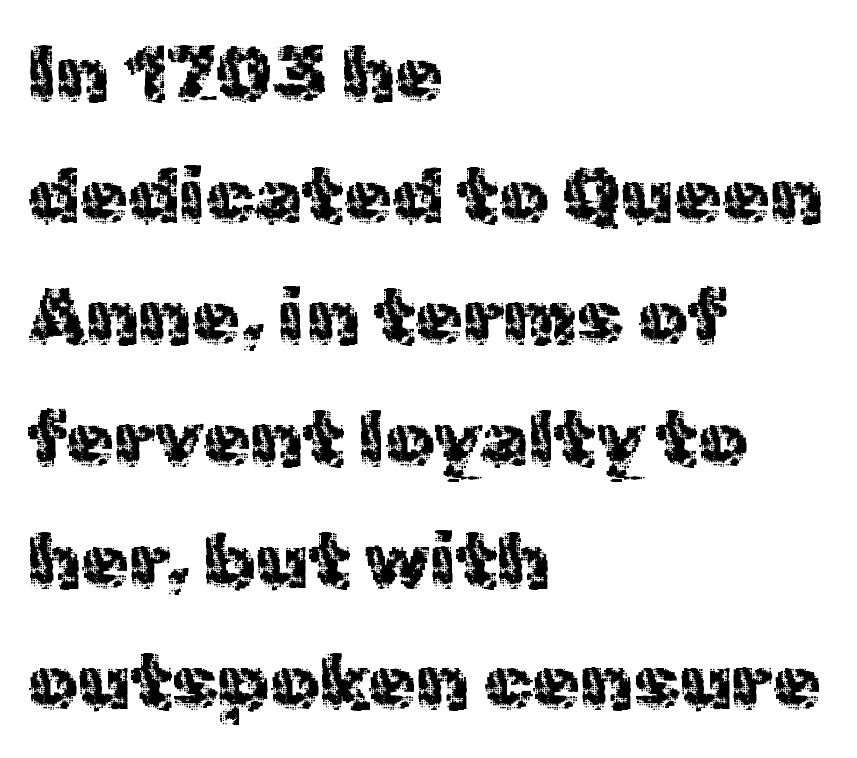
{"serif": "no", "italic": "no", "bold": "no", "weight": "regular", "width": "normal", "x_height": "medium", "monospaced": "no", "underline": "no", "align": "left", "line_spacing": "normal", "line_spacing_ratio": 1.56, "letter_spacing": "normal", "letter_spacing_em": 0.0, "glyph_px": 78}
